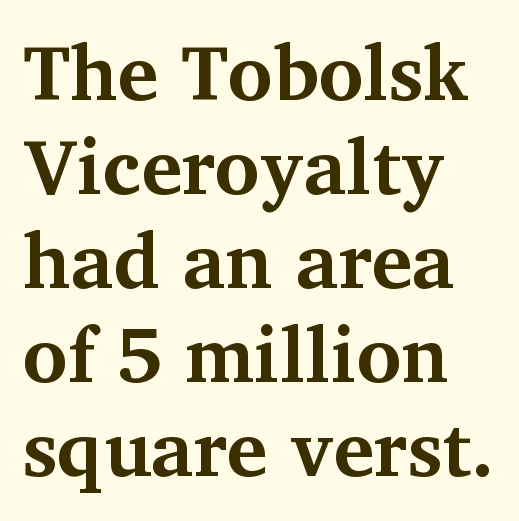
{"serif": "yes", "italic": "no", "bold": "yes", "weight": "bold", "width": "normal", "stroke_contrast": "medium", "x_height": "medium", "monospaced": "no", "underline": "no", "align": "left", "line_spacing_ratio": 1.22, "letter_spacing": "normal", "letter_spacing_em": 0.0, "glyph_px": 77}
